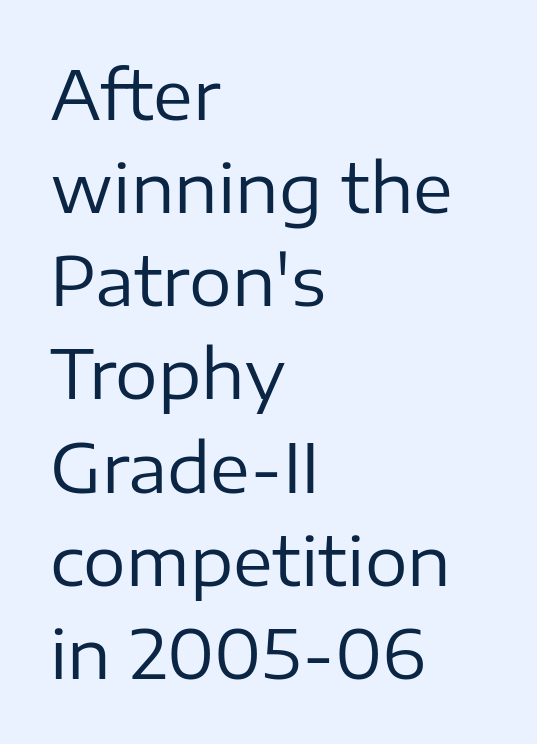
{"serif": "no", "italic": "no", "bold": "no", "weight": "regular", "width": "normal", "stroke_contrast": "low", "x_height": "medium", "monospaced": "no", "underline": "no", "align": "left", "line_spacing": "normal", "line_spacing_ratio": 1.39, "letter_spacing": "normal", "letter_spacing_em": 0.0, "glyph_px": 67}
